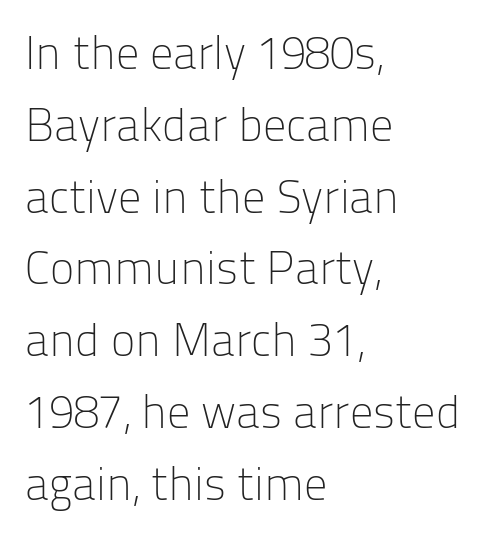
Q: Is the text bold? A: No.
Q: Is the text italic (slanted)? A: No, it is upright.
Q: Is the typeface a serif or a sans-serif typeface? A: Sans-serif.
Q: Is the text underlined? A: No.
Q: How is the paragraph aligned? A: Left-aligned.
Q: Is the spacing between letters normal or unusually wide? A: Normal.
Q: Is the spacing between lines tight, normal or loose? A: Normal.
Q: Width (condensed, normal, or wide)? A: Normal.
Q: Stroke contrast? A: Low.
Q: x-height? A: Medium.
Q: Monospaced? A: No.
